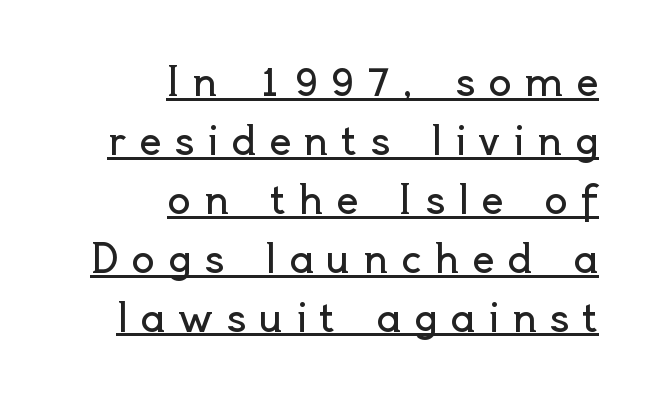
{"serif": "no", "italic": "no", "bold": "no", "weight": "regular", "width": "normal", "x_height": "small", "monospaced": "no", "underline": "yes", "align": "right", "line_spacing": "normal", "line_spacing_ratio": 1.51, "letter_spacing": "wide", "letter_spacing_em": 0.33, "glyph_px": 39}
